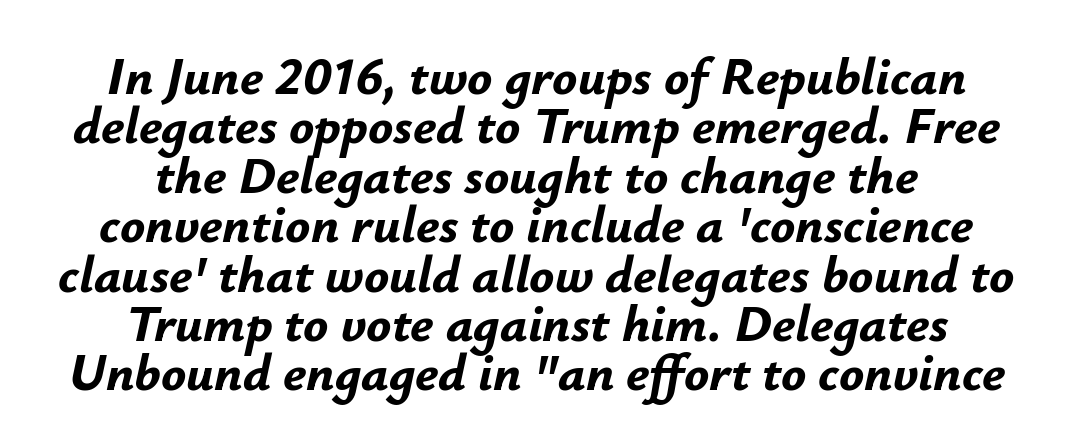
{"italic": "yes", "lean": "right", "slant_degrees": 12, "bold": "yes", "weight": "bold", "width": "normal", "stroke_contrast": "low", "x_height": "small", "monospaced": "no", "underline": "no", "align": "center", "line_spacing": "tight", "line_spacing_ratio": 0.95, "letter_spacing": "normal", "letter_spacing_em": 0.0, "glyph_px": 52}
